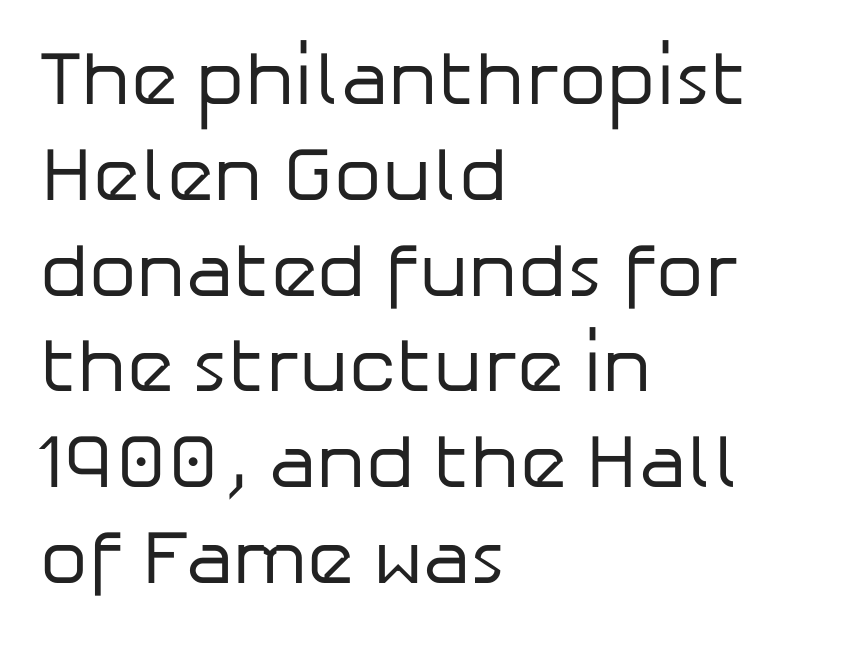
{"serif": "no", "italic": "no", "bold": "no", "weight": "regular", "width": "normal", "stroke_contrast": "low", "x_height": "medium", "monospaced": "no", "underline": "no", "align": "left", "line_spacing": "normal", "line_spacing_ratio": 1.26, "letter_spacing": "normal", "letter_spacing_em": 0.0, "glyph_px": 76}
